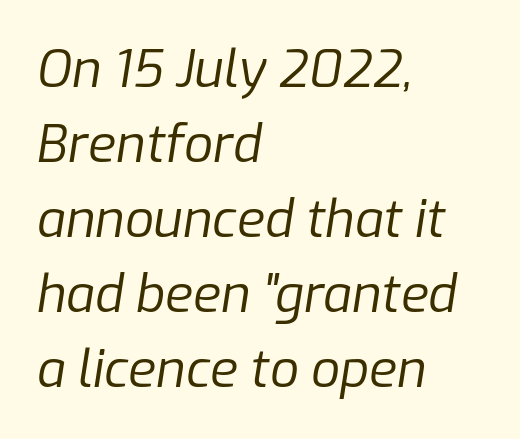
Vertical spacing — default. Honestly, there is no underline to notice here at all. You can tell it's italic because the verticals aren't actually vertical. The letters look calm and open, with moderate or lighter stems. Caption: multi-line text, flush left, ragged right. The gaps between neighbouring characters are ordinary and unremarkable.
